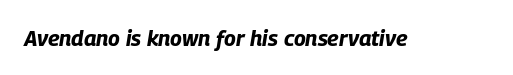
The image shows 22 px bold type, italic (leaning right); set normal letter spacing, not underlined.
